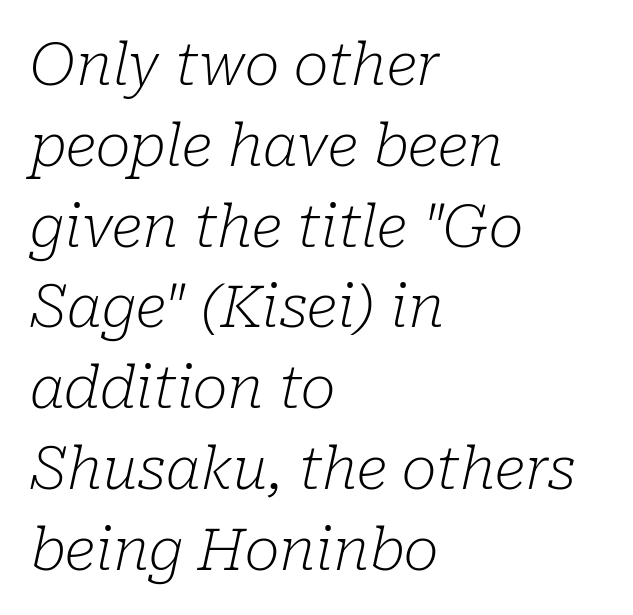
Rendered with sloped, italic letterforms. The gap between lines stays unmarked. The space between consecutive lines is moderate. A typesetter would call this proportional, since set widths differ per character. This is serif lettering, the kind often seen in printed books.
